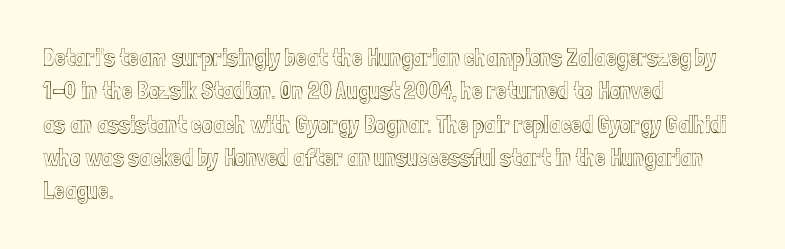
Q: Is the text italic (slanted)? A: No, it is upright.
Q: Is the text underlined? A: No.
Q: How is the paragraph aligned? A: Left-aligned.
Q: Is the spacing between letters normal or unusually wide? A: Normal.
Q: Is the spacing between lines tight, normal or loose? A: Normal.
